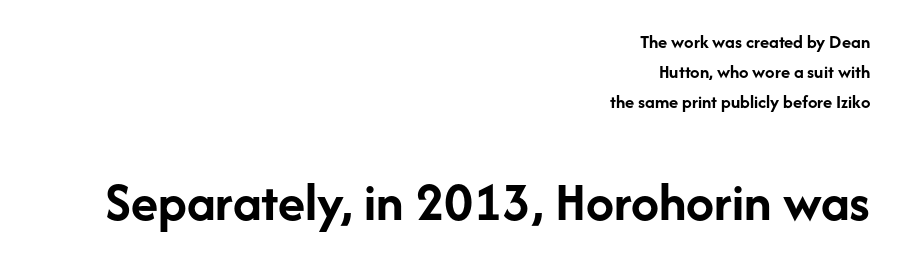
The image shows 56 px semibold sans-serif type, upright; set right-aligned, normal line spacing (1.59x), normal letter spacing, not underlined; the second (bottom) block is 2.95x larger; low stroke contrast and a medium x-height.
